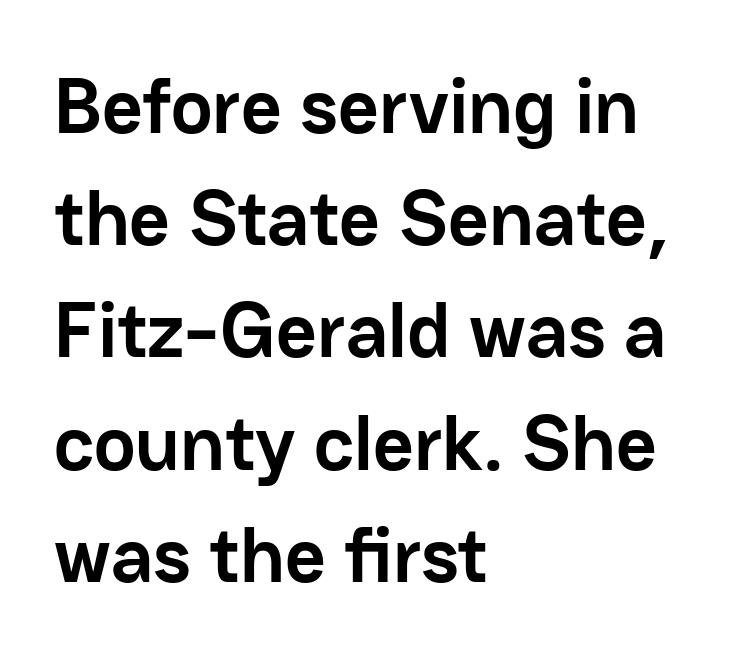
{"serif": "no", "italic": "no", "bold": "yes", "weight": "semibold", "width": "normal", "stroke_contrast": "low", "x_height": "medium", "monospaced": "no", "underline": "no", "align": "left", "line_spacing": "normal", "line_spacing_ratio": 1.42, "letter_spacing": "normal", "letter_spacing_em": 0.0, "glyph_px": 79}
